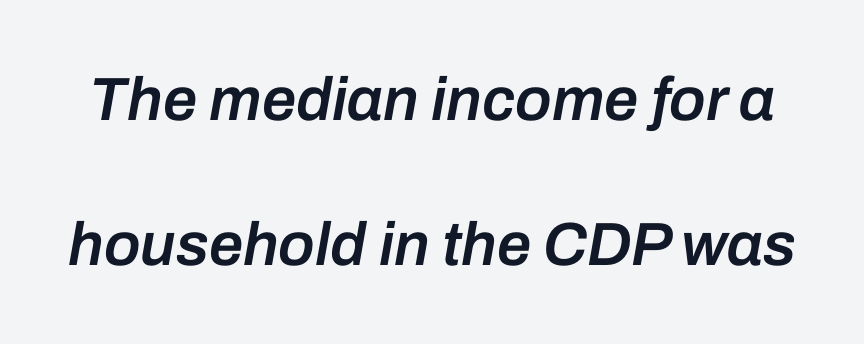
{"italic": "yes", "lean": "right", "slant_degrees": 10, "bold": "semi", "weight": "semibold", "width": "normal", "stroke_contrast": "low", "x_height": "medium", "monospaced": "no", "underline": "no", "line_spacing": "loose", "line_spacing_ratio": 2.38, "letter_spacing": "normal", "letter_spacing_em": 0.0, "glyph_px": 61}
